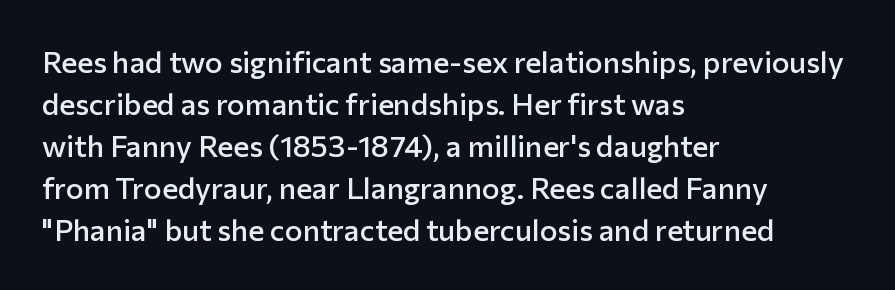
The paragraph has a hard left edge and a soft right edge. Serifs: no, the terminals of the letterforms are clean. Characters follow at the spacing the type designer built in. Typographic density is moderately raised because the face is semibold. Unlike italic type, these characters show no tilt at all. Varying glyph widths throughout — classic text-font behaviour.
